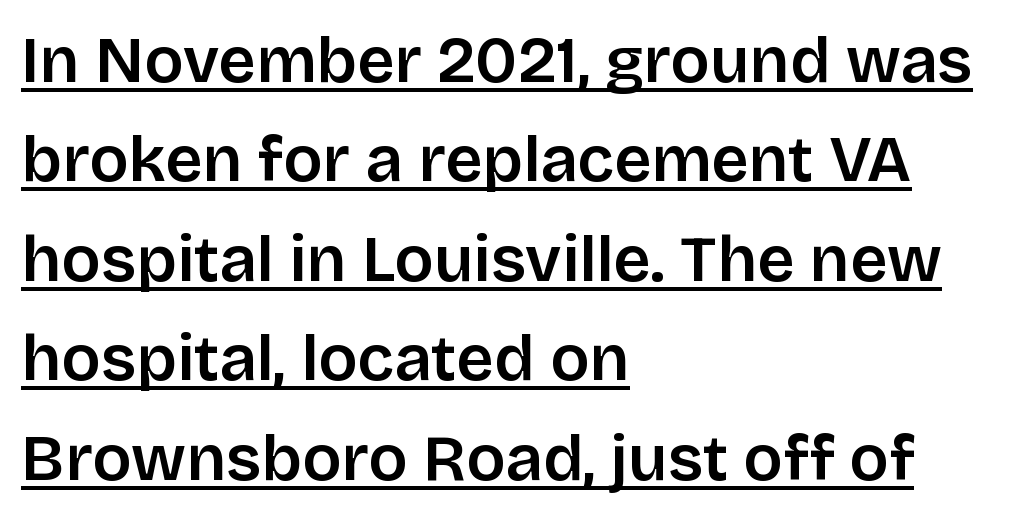
Q: Is the text bold? A: Semi-bold.
Q: Is the text italic (slanted)? A: No, it is upright.
Q: Is the typeface a serif or a sans-serif typeface? A: Sans-serif.
Q: Is the text underlined? A: Yes.
Q: How is the paragraph aligned? A: Left-aligned.
Q: Is the spacing between letters normal or unusually wide? A: Normal.
Q: Is the spacing between lines tight, normal or loose? A: Normal.
Q: Width (condensed, normal, or wide)? A: Normal.
Q: Stroke contrast? A: Low.
Q: x-height? A: Large.
Q: Monospaced? A: No.
